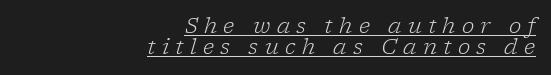
{"italic": "yes", "lean": "right", "slant_degrees": 17, "bold": "no", "underline": "yes", "align": "right", "line_spacing": "tight", "line_spacing_ratio": 0.99, "letter_spacing": "wide", "letter_spacing_em": 0.3, "glyph_px": 21}
